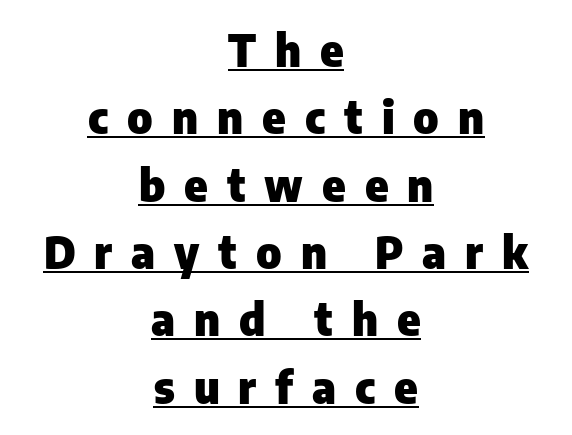
The image shows 44 px heavy sans-serif type, upright; set centered, normal line spacing (1.53x), unusually wide letter spacing (+0.43 em), underlined; low stroke contrast and a medium x-height.
